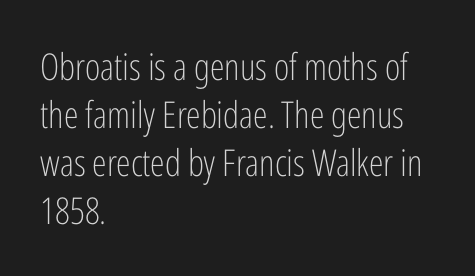
The image shows 37 px light, condensed sans-serif type, upright; set left-aligned, normal line spacing (1.3x), normal letter spacing, not underlined; low stroke contrast and a medium x-height.
